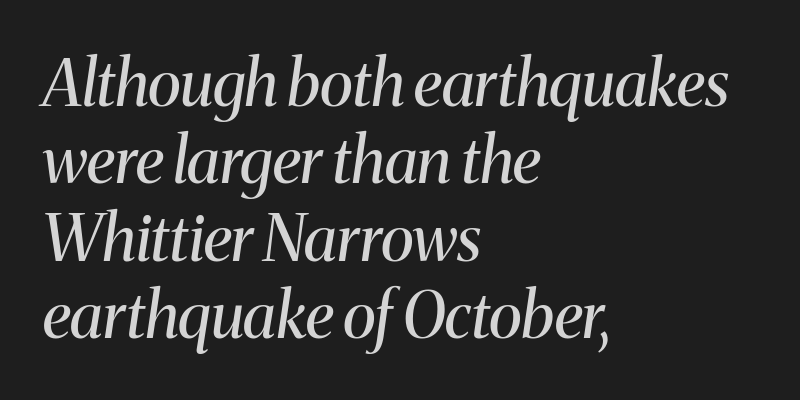
Q: Is the text bold? A: No.
Q: Is the text italic (slanted)? A: Yes, it leans right by about 8 degrees.
Q: Is the typeface a serif or a sans-serif typeface? A: Serif.
Q: Is the text underlined? A: No.
Q: How is the paragraph aligned? A: Left-aligned.
Q: Is the spacing between letters normal or unusually wide? A: Normal.
Q: Width (condensed, normal, or wide)? A: Normal.
Q: Stroke contrast? A: Medium.
Q: x-height? A: Medium.
Q: Monospaced? A: No.
